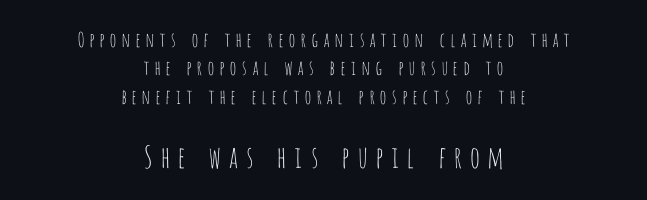
The image shows 30 px thin, condensed sans-serif type, upright; set centered, normal line spacing (1.42x), unusually wide letter spacing (+0.2 em), not underlined; the second (bottom) block is 1.5x larger; low stroke contrast and a large x-height.
